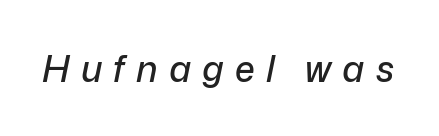
The image shows 36 px text type, italic (leaning right); set unusually wide letter spacing (+0.31 em), not underlined; low stroke contrast and a medium x-height.
